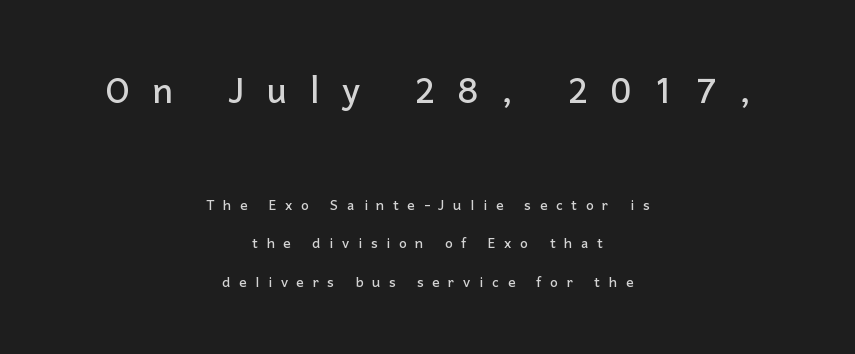
Q: Is the text italic (slanted)? A: No, it is upright.
Q: Is the typeface a serif or a sans-serif typeface? A: Sans-serif.
Q: Is the text underlined? A: No.
Q: How is the paragraph aligned? A: Centered.
Q: Is the spacing between letters normal or unusually wide? A: Unusually wide.
Q: Is the spacing between lines tight, normal or loose? A: Loose.
Q: Which block of text is set in a larger size, the first (top) or the second (bottom)? A: The first (top) one.
Q: Width (condensed, normal, or wide)? A: Normal.
Q: Stroke contrast? A: Low.
Q: x-height? A: Medium.
Q: Monospaced? A: No.
